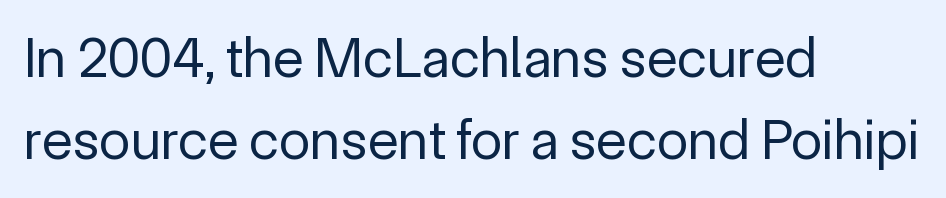
The image shows 57 px regular-weight sans-serif type, upright; set left-aligned, normal line spacing (1.44x), normal letter spacing, not underlined; a medium x-height.
